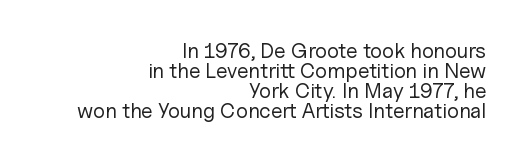
{"italic": "no", "bold": "no", "underline": "no", "align": "right", "line_spacing": "tight", "line_spacing_ratio": 0.96, "letter_spacing": "normal", "letter_spacing_em": 0.0, "glyph_px": 21}
